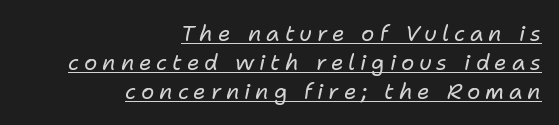
{"italic": "yes", "lean": "right", "slant_degrees": 11, "bold": "no", "underline": "yes", "align": "right", "line_spacing": "normal", "line_spacing_ratio": 1.31, "letter_spacing": "wide", "letter_spacing_em": 0.22, "glyph_px": 22}
